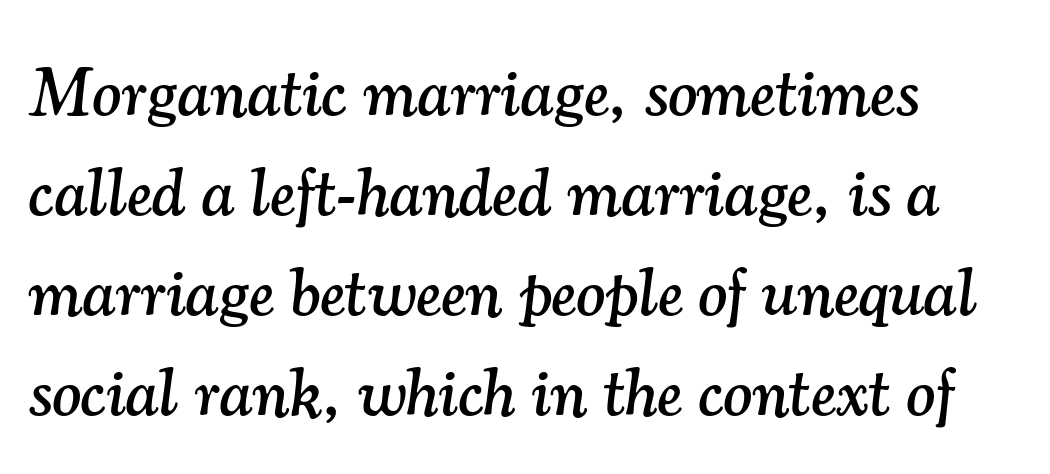
The image shows 69 px serif type, italic (leaning right); set left-aligned, normal line spacing (1.45x), normal letter spacing, not underlined; medium stroke contrast and a small x-height.
